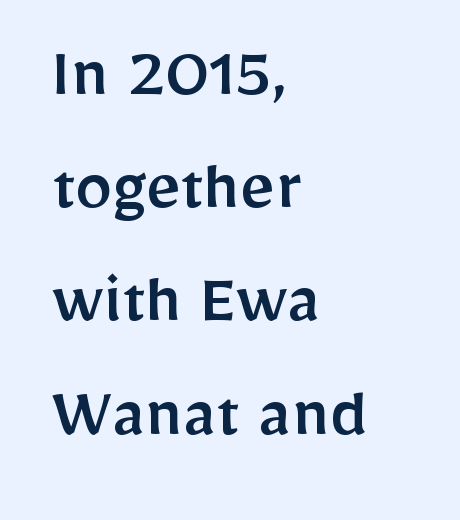
Q: Is the text italic (slanted)? A: No, it is upright.
Q: Is the typeface a serif or a sans-serif typeface? A: Sans-serif.
Q: Is the text underlined? A: No.
Q: How is the paragraph aligned? A: Left-aligned.
Q: Is the spacing between letters normal or unusually wide? A: Normal.
Q: Is the spacing between lines tight, normal or loose? A: Normal.
Q: Width (condensed, normal, or wide)? A: Normal.
Q: Stroke contrast? A: Low.
Q: x-height? A: Medium.
Q: Monospaced? A: No.
